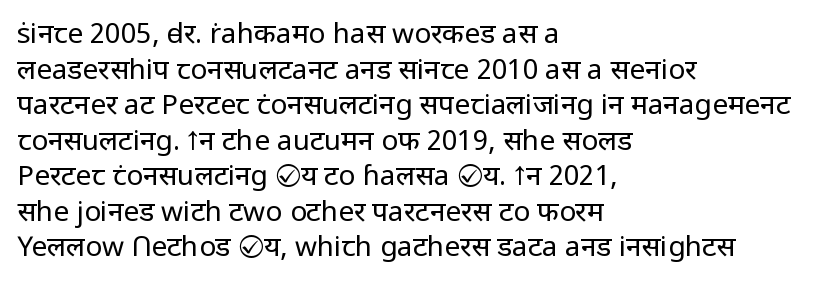
If you drew a ruler down the left edge, every line would touch it. The glyphs in this specimen are sans serif. Every character sits straight up, as roman type does. The gap between lines stays unmarked. Between one letter and the next there's only the usual sliver of space. Is this a fixed-width face? No — the glyphs have proportional, varying widths.
